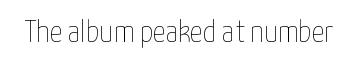
The image shows 32 px thin, condensed type, upright; set normal letter spacing, not underlined; low stroke contrast and a medium x-height.
